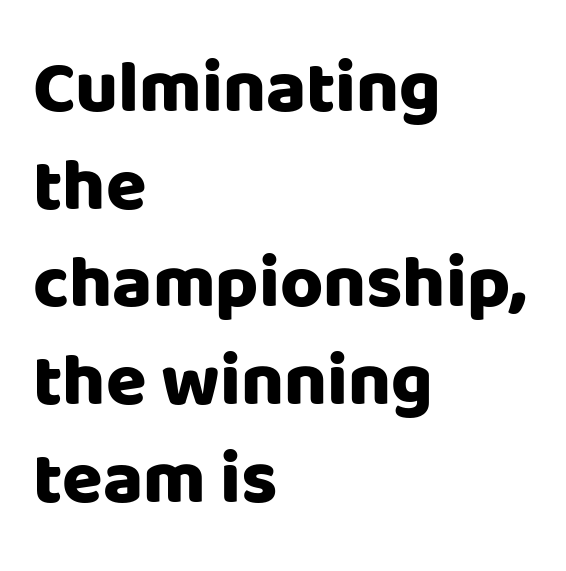
Q: Is the text bold? A: Yes.
Q: Is the text italic (slanted)? A: No, it is upright.
Q: Is the typeface a serif or a sans-serif typeface? A: Sans-serif.
Q: Is the text underlined? A: No.
Q: How is the paragraph aligned? A: Left-aligned.
Q: Is the spacing between letters normal or unusually wide? A: Normal.
Q: Is the spacing between lines tight, normal or loose? A: Normal.
Q: Width (condensed, normal, or wide)? A: Normal.
Q: Stroke contrast? A: Low.
Q: x-height? A: Large.
Q: Monospaced? A: No.
